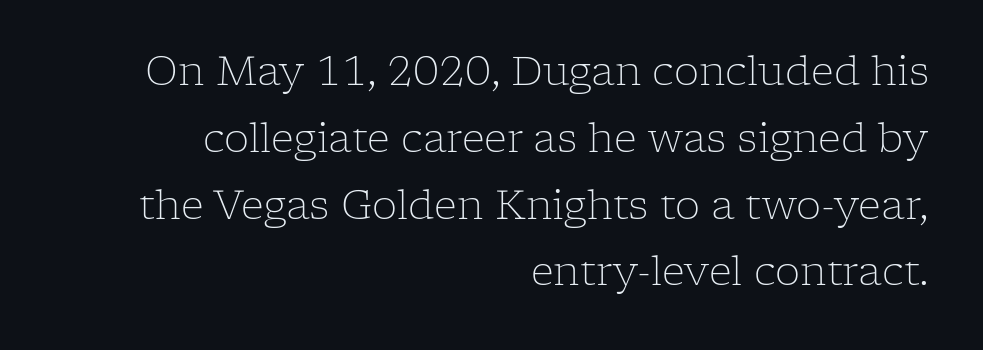
The image shows 40 px light serif type, upright; set right-aligned, normal line spacing (1.67x), normal letter spacing, not underlined; low stroke contrast and a medium x-height.
